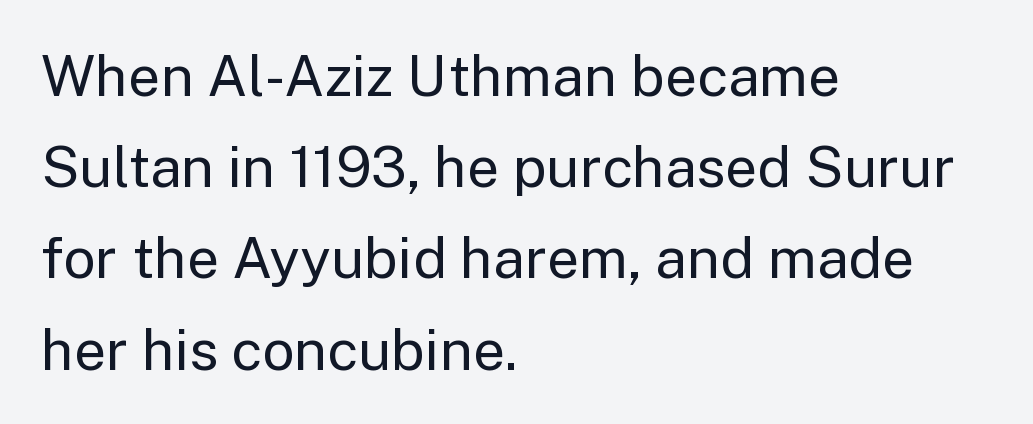
Q: Is the text bold? A: No.
Q: Is the text italic (slanted)? A: No, it is upright.
Q: Is the typeface a serif or a sans-serif typeface? A: Sans-serif.
Q: Is the text underlined? A: No.
Q: How is the paragraph aligned? A: Left-aligned.
Q: Is the spacing between letters normal or unusually wide? A: Normal.
Q: Is the spacing between lines tight, normal or loose? A: Normal.
Q: Width (condensed, normal, or wide)? A: Normal.
Q: Stroke contrast? A: Low.
Q: x-height? A: Medium.
Q: Monospaced? A: No.
